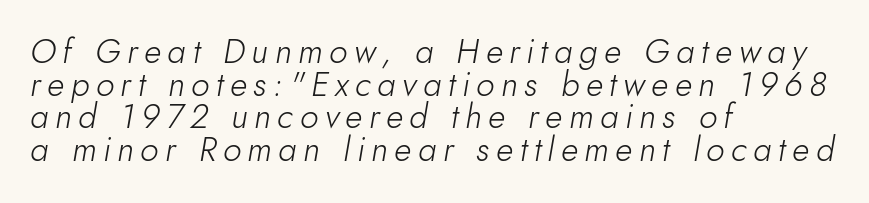
The image shows 33 px light type, italic (leaning right); set left-aligned, tight line spacing (0.99x), unusually wide letter spacing (+0.2 em), not underlined; low stroke contrast and a small x-height.
